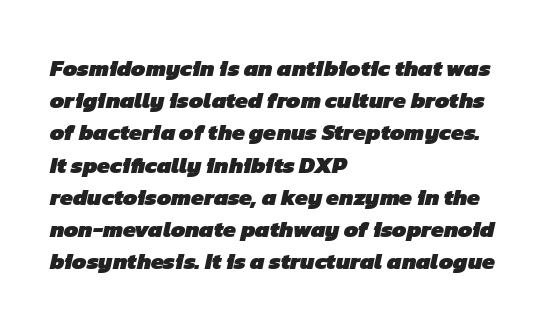
Q: Is the text bold? A: Yes.
Q: Is the text underlined? A: No.
Q: How is the paragraph aligned? A: Left-aligned.
Q: Is the spacing between letters normal or unusually wide? A: Normal.
Q: Is the spacing between lines tight, normal or loose? A: Normal.
